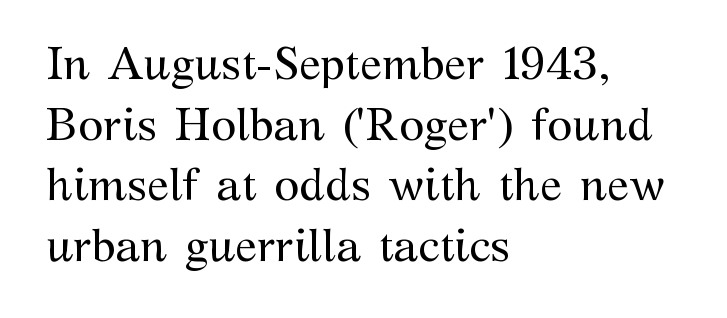
No extra ink here — the face is not bold. The text block is weighted toward the left margin, trailing off unevenly rightward. A typesetter would call this zero additional tracking. These lines are rendered in a variable-pitch font. Bare-footed words on every line. This is the regular roman posture of the typeface.
